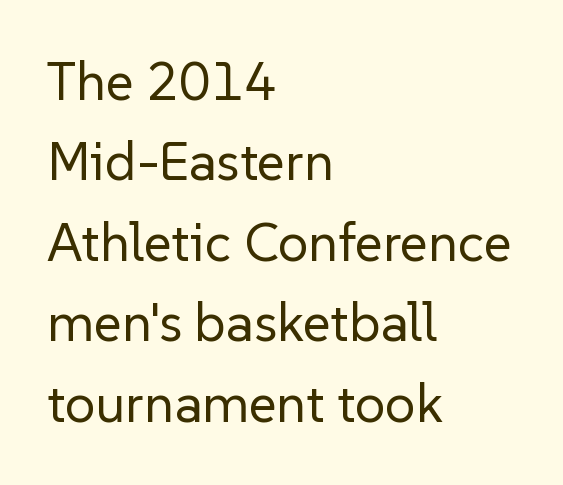
The image shows 54 px regular-weight sans-serif type, upright; set left-aligned, normal line spacing (1.49x), normal letter spacing, not underlined; low stroke contrast and a medium x-height.
